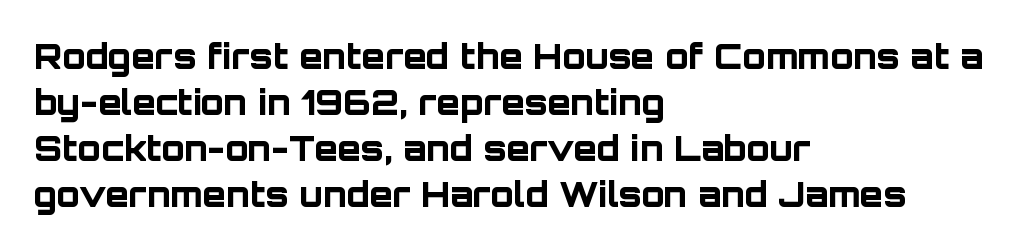
Type style note: lacks serifs. The space beneath each line is pristine and unruled. The face used here is rendered with its standard letterfit. Students, observe: this is what conventionally led text looks like. Leftover space on each line is placed entirely after the last word. A dark, heavy texture on the line: the type is bold.
